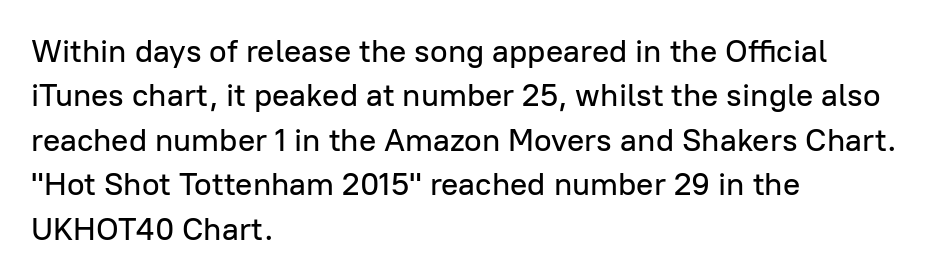
The image shows 32 px sans-serif type, upright; set left-aligned, normal line spacing (1.39x), normal letter spacing, not underlined; low stroke contrast and a medium x-height.
